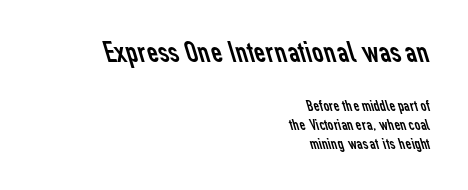
The tracking reads as untouched default to a designer's eye. Look at the glyph heights: the upper group is clearly the bigger setting. Weight class: somewhere from thin through regular. The space directly below the letters is spotless. The paragraph has a hard right edge and a soft left edge.
